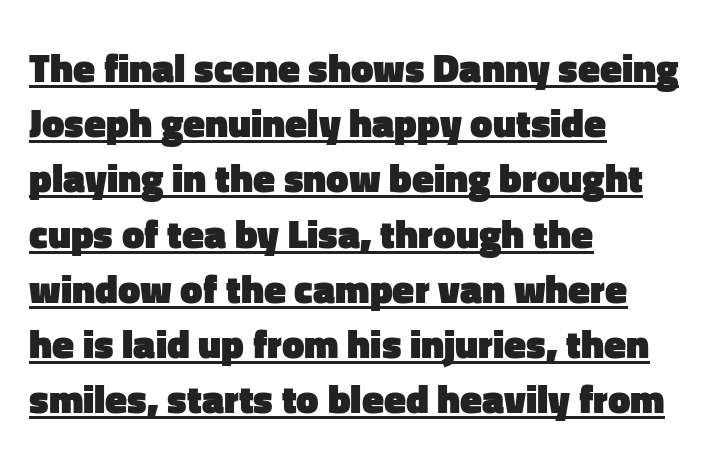
{"serif": "no", "italic": "no", "bold": "yes", "weight": "heavy", "width": "normal", "stroke_contrast": "low", "x_height": "medium", "monospaced": "no", "underline": "yes", "align": "left", "line_spacing": "normal", "line_spacing_ratio": 1.38, "letter_spacing": "normal", "letter_spacing_em": 0.0, "glyph_px": 40}
